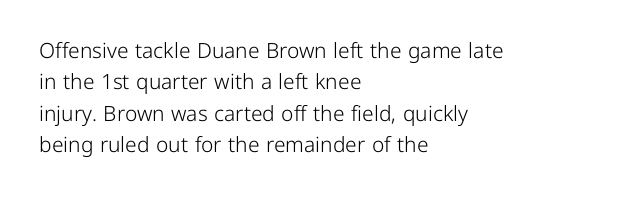
The image shows 21 px text type, upright; set left-aligned, normal line spacing (1.5x), normal letter spacing, not underlined.
